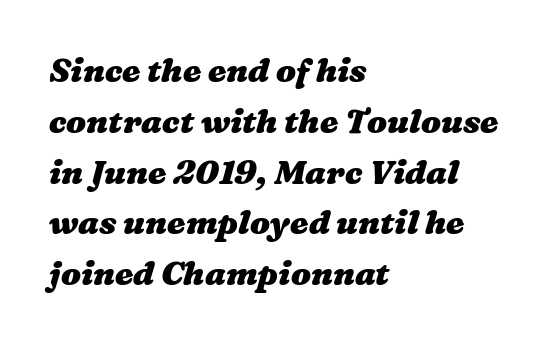
{"bold": "yes", "weight": "heavy", "width": "wide", "stroke_contrast": "medium", "x_height": "medium", "monospaced": "no", "underline": "no", "align": "left", "line_spacing": "normal", "line_spacing_ratio": 1.54, "letter_spacing": "normal", "letter_spacing_em": 0.0, "glyph_px": 33}
